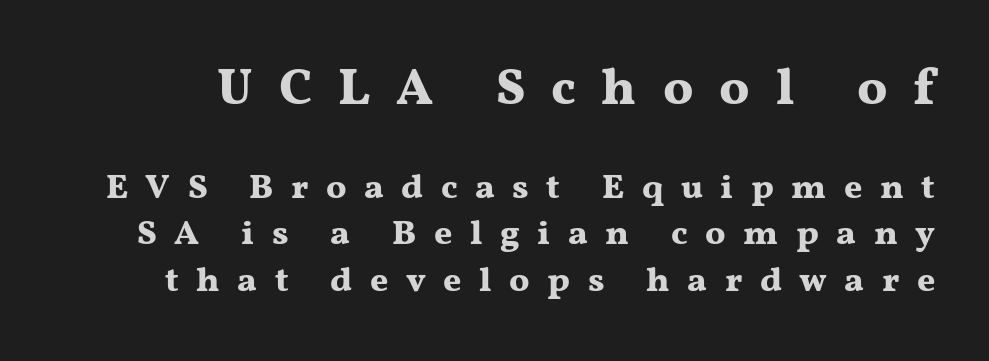
Q: Is the text bold? A: Yes.
Q: Is the text italic (slanted)? A: No, it is upright.
Q: Is the typeface a serif or a sans-serif typeface? A: Serif.
Q: Is the text underlined? A: No.
Q: Is the spacing between letters normal or unusually wide? A: Unusually wide.
Q: Is the spacing between lines tight, normal or loose? A: Normal.
Q: Which block of text is set in a larger size, the first (top) or the second (bottom)? A: The first (top) one.
Q: Width (condensed, normal, or wide)? A: Wide.
Q: Stroke contrast? A: Medium.
Q: x-height? A: Medium.
Q: Monospaced? A: No.
